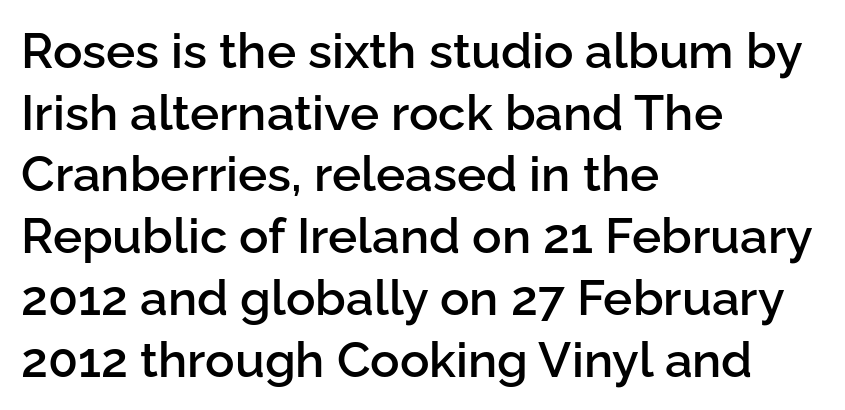
Posture: upright roman. This rendering uses left alignment, leaving the right contour irregular. The vertical gap from one line to the next is medium. Emphasis by weight is partial: semibold.
